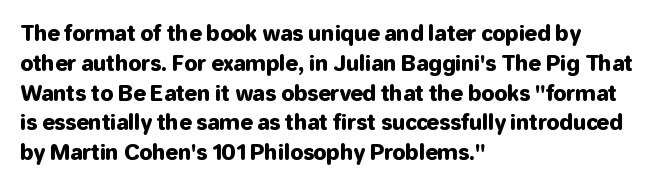
Which margin do the lines hug? The left one — the right edge is uneven. The letters stand upright; this is a roman face. Any mark beneath the type? The region is blank. The space between consecutive lines is moderate. No extra tracking has been applied to these lines.
